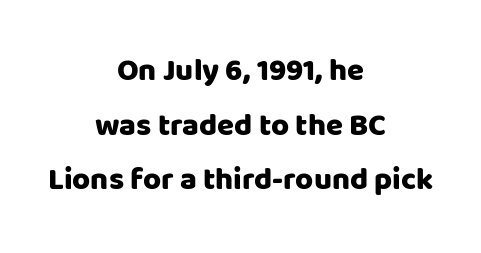
Q: Is the text italic (slanted)? A: No, it is upright.
Q: Is the typeface a serif or a sans-serif typeface? A: Sans-serif.
Q: Is the text underlined? A: No.
Q: How is the paragraph aligned? A: Centered.
Q: Is the spacing between letters normal or unusually wide? A: Normal.
Q: Width (condensed, normal, or wide)? A: Normal.
Q: Stroke contrast? A: Low.
Q: x-height? A: Large.
Q: Monospaced? A: No.
